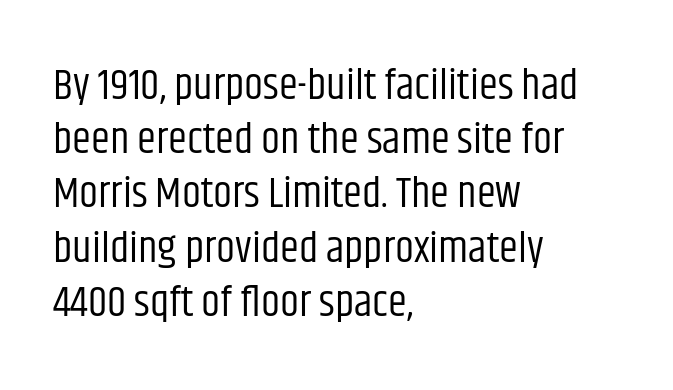
The image shows 43 px regular-weight, condensed sans-serif type, upright; set left-aligned, normal line spacing (1.26x), normal letter spacing, not underlined; low stroke contrast and a large x-height.
